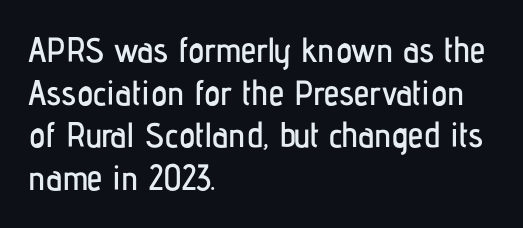
The image shows 35 px condensed sans-serif type, upright; set left-aligned, line spacing 1.22x, normal letter spacing, not underlined; low stroke contrast and a medium x-height.
